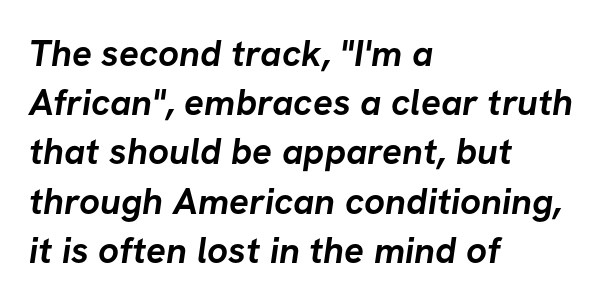
The image shows 37 px semibold sans-serif type; set left-aligned, normal line spacing (1.33x), normal letter spacing, not underlined; low stroke contrast and a medium x-height.
